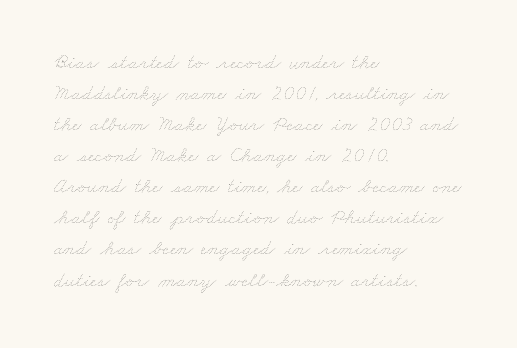
The paragraph shown leans on its left margin. Short note: letters normally spaced. A bare baseline throughout the passage. Is there much room between lines? A standard amount, neither cramped nor airy. Think standard paragraph weight, or any step lighter than that.
